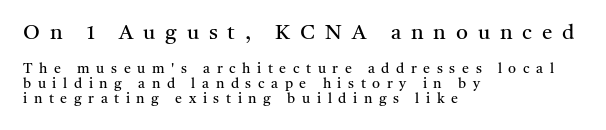
The image shows 21 px text type, upright; set left-aligned, tight line spacing (1.06x), unusually wide letter spacing (+0.47 em), not underlined; the first (top) block is 1.5x larger.
